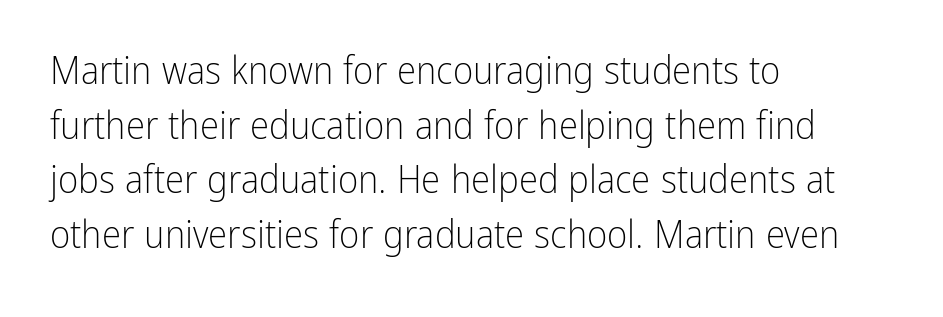
The image shows 39 px light, condensed sans-serif type, upright; set left-aligned, normal line spacing (1.4x), normal letter spacing, not underlined; low stroke contrast and a medium x-height.
